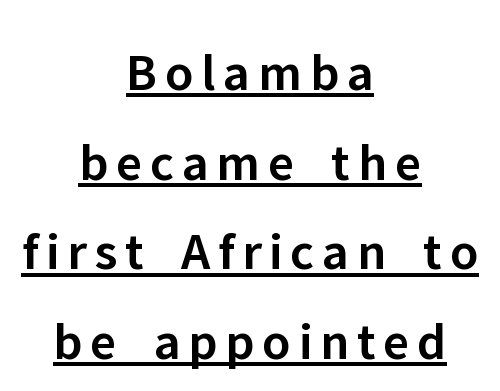
Tall strokes in this sample are plumb rather than angled. The face used here appears with an underline applied. The type family on display is of the sans-serif kind. A typesetter would call this proportional, since set widths differ per character. This sample keeps an unexceptional amount of space between lines. As a designer I'd log this as weight 600, semibold.
